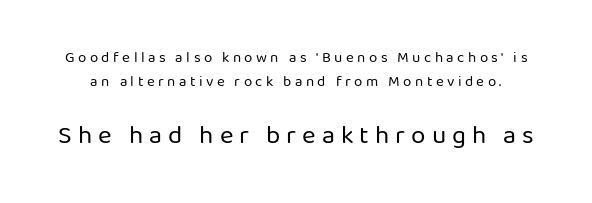
{"italic": "no", "bold": "no", "underline": "no", "line_spacing": "normal", "line_spacing_ratio": 1.6, "letter_spacing": "wide", "letter_spacing_em": 0.23, "larger_block": "second", "size_ratio": 1.73, "glyph_px": 26}
